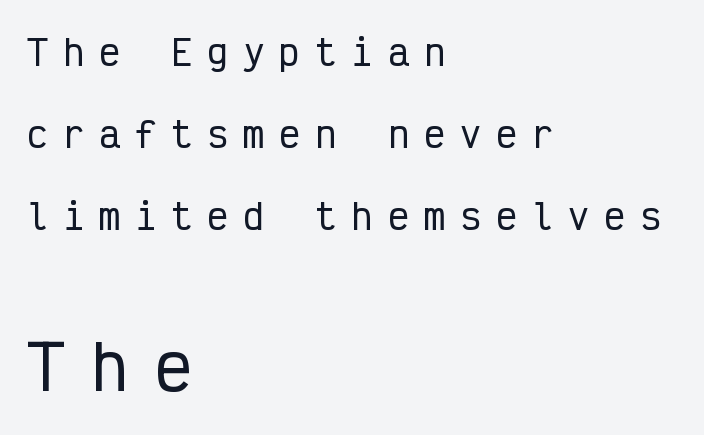
The image shows 62 px condensed sans-serif type, upright, monospaced; set left-aligned, loose line spacing (2.34x), unusually wide letter spacing (+0.43 em), not underlined; the second (bottom) block is 1.77x larger; low stroke contrast and a medium x-height.
